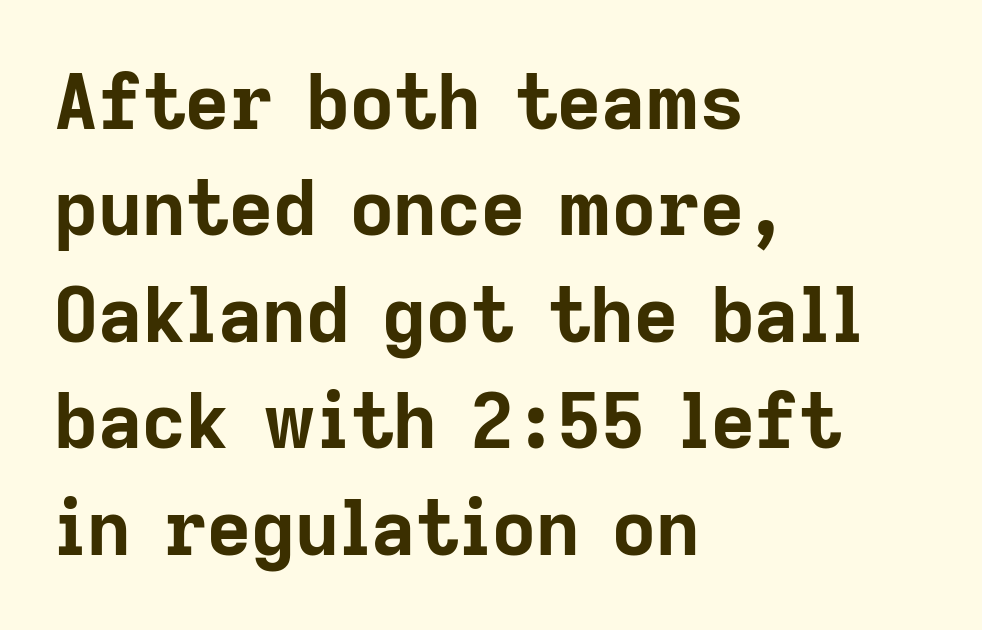
Any mark beneath the type? The region is blank. The tracking reads as untouched default to a designer's eye. The designer left line spacing at the default. Notice how the passage keeps a crisp vertical edge on the left only. The letters carry no serifs — their stems end cleanly without finishing strokes.
